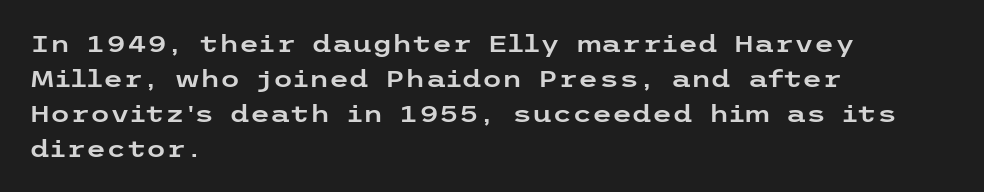
Q: Is the text italic (slanted)? A: No, it is upright.
Q: Is the text underlined? A: No.
Q: How is the paragraph aligned? A: Left-aligned.
Q: Is the spacing between letters normal or unusually wide? A: Normal.
Q: Is the spacing between lines tight, normal or loose? A: Normal.
